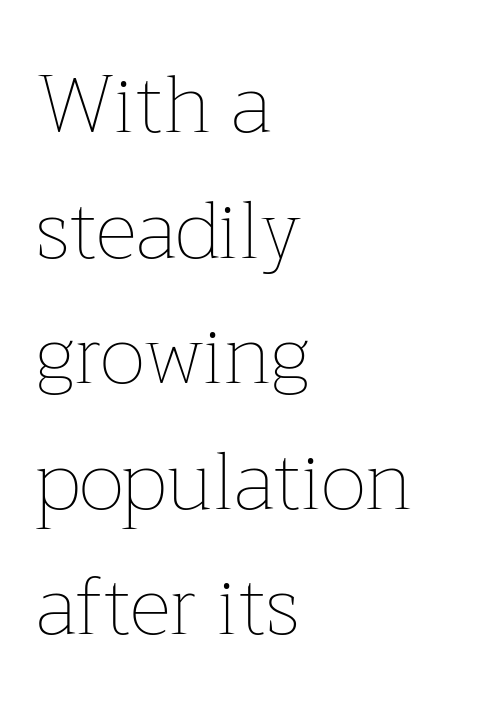
Is the type heavy? It reads as light-to-regular instead. Words appear dense and cohesive because spacing is normal. How would I describe the line gaps? Plain and ordinary. The space beneath each line is pristine and unruled.
